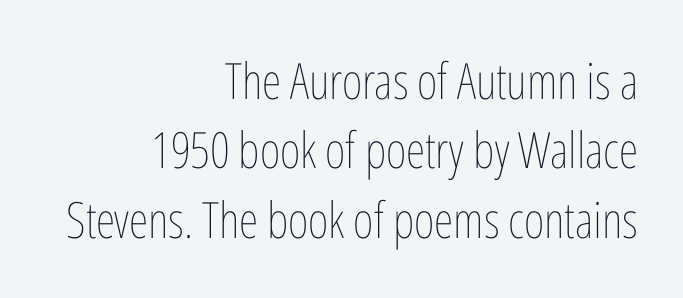
The image shows 50 px thin, condensed type, upright; set right-aligned, normal line spacing (1.39x), normal letter spacing, not underlined; low stroke contrast and a medium x-height.
